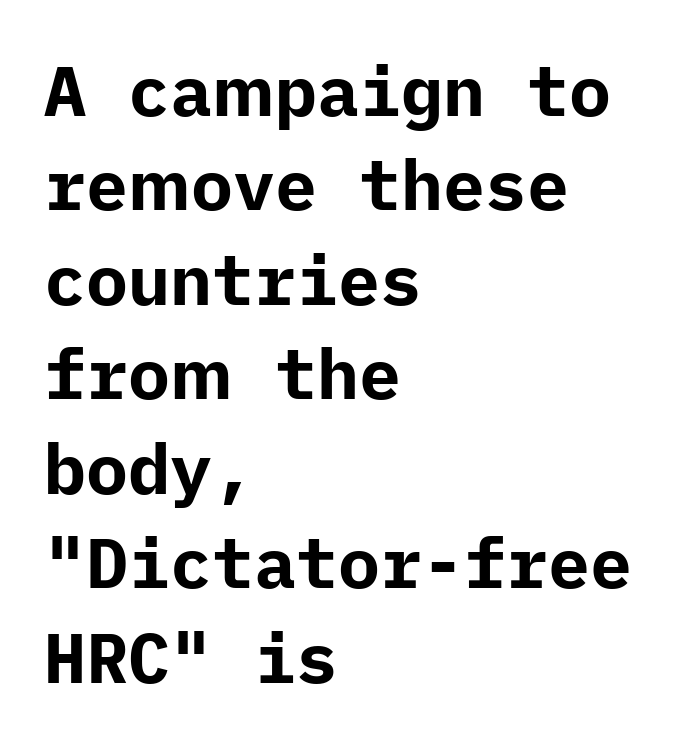
Q: Is the text bold? A: Yes.
Q: Is the text italic (slanted)? A: No, it is upright.
Q: Is the typeface a serif or a sans-serif typeface? A: Sans-serif.
Q: Is the text underlined? A: No.
Q: How is the paragraph aligned? A: Left-aligned.
Q: Is the spacing between letters normal or unusually wide? A: Normal.
Q: Is the spacing between lines tight, normal or loose? A: Normal.
Q: Width (condensed, normal, or wide)? A: Normal.
Q: Stroke contrast? A: Low.
Q: x-height? A: Medium.
